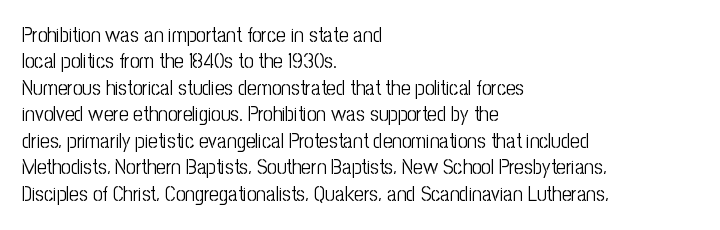
{"italic": "no", "bold": "no", "underline": "no", "align": "left", "line_spacing": "normal", "line_spacing_ratio": 1.26, "letter_spacing": "normal", "letter_spacing_em": 0.0, "glyph_px": 21}
